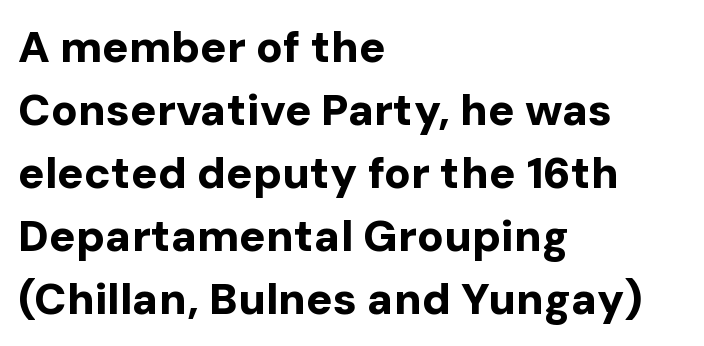
Q: Is the text bold? A: Yes.
Q: Is the text italic (slanted)? A: No, it is upright.
Q: Is the typeface a serif or a sans-serif typeface? A: Sans-serif.
Q: Is the text underlined? A: No.
Q: How is the paragraph aligned? A: Left-aligned.
Q: Is the spacing between letters normal or unusually wide? A: Normal.
Q: Is the spacing between lines tight, normal or loose? A: Normal.
Q: Width (condensed, normal, or wide)? A: Normal.
Q: Stroke contrast? A: Low.
Q: x-height? A: Medium.
Q: Monospaced? A: No.
